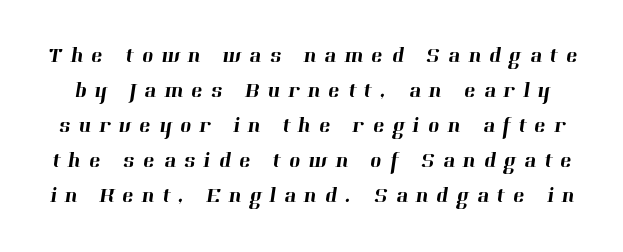
The image shows 22 px text type; set normal line spacing (1.59x), unusually wide letter spacing (+0.37 em), not underlined.
